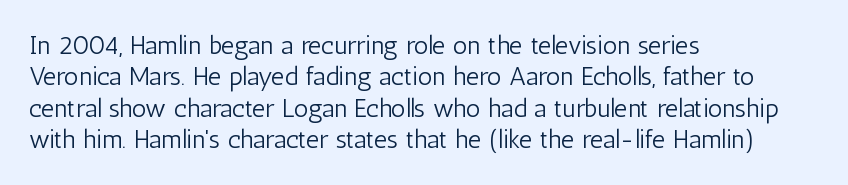
The image shows 26 px text type, upright; set left-aligned, line spacing 1.21x, normal letter spacing, not underlined.
